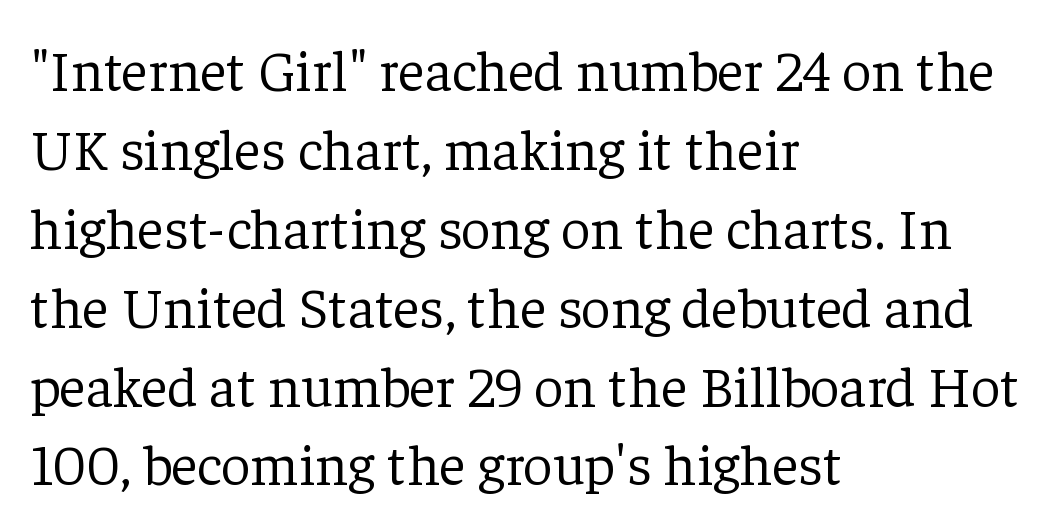
Q: Is the text bold? A: No.
Q: Is the text italic (slanted)? A: No, it is upright.
Q: Is the typeface a serif or a sans-serif typeface? A: Serif.
Q: Is the text underlined? A: No.
Q: How is the paragraph aligned? A: Left-aligned.
Q: Is the spacing between letters normal or unusually wide? A: Normal.
Q: Is the spacing between lines tight, normal or loose? A: Normal.
Q: Width (condensed, normal, or wide)? A: Normal.
Q: Stroke contrast? A: Low.
Q: x-height? A: Medium.
Q: Monospaced? A: No.
